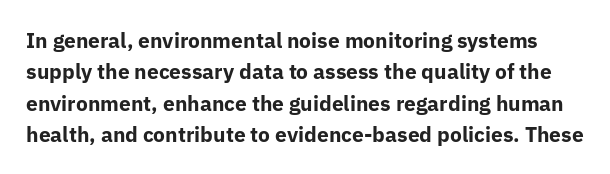
{"italic": "no", "bold": "yes", "underline": "no", "line_spacing": "normal", "line_spacing_ratio": 1.49, "letter_spacing": "normal", "letter_spacing_em": 0.0, "glyph_px": 21}
